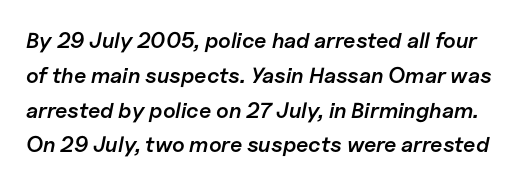
The image shows 22 px text type, italic (leaning right); set normal line spacing (1.58x), normal letter spacing, not underlined.
